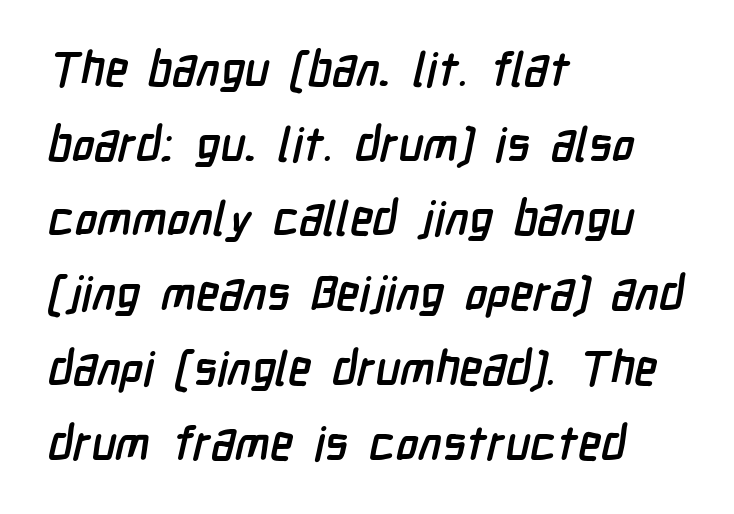
Q: Is the text bold? A: Yes.
Q: Is the typeface a serif or a sans-serif typeface? A: Sans-serif.
Q: Is the text underlined? A: No.
Q: How is the paragraph aligned? A: Left-aligned.
Q: Is the spacing between letters normal or unusually wide? A: Normal.
Q: Is the spacing between lines tight, normal or loose? A: Normal.
Q: Width (condensed, normal, or wide)? A: Condensed.
Q: Stroke contrast? A: Low.
Q: x-height? A: Medium.
Q: Monospaced? A: No.
